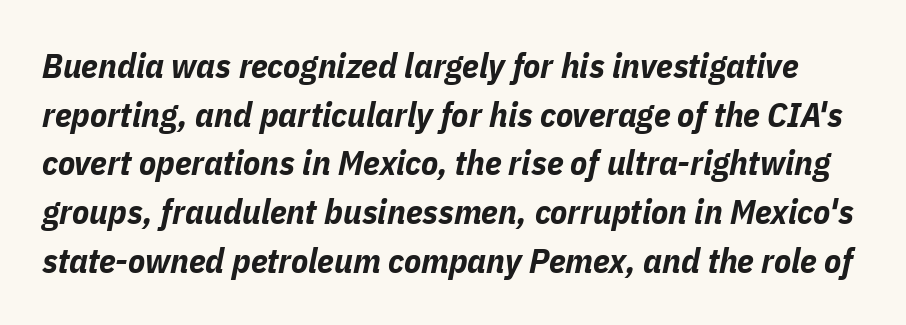
Q: Is the text bold? A: Yes.
Q: Is the text italic (slanted)? A: Yes, it leans right by about 11 degrees.
Q: Is the text underlined? A: No.
Q: Is the spacing between letters normal or unusually wide? A: Normal.
Q: Is the spacing between lines tight, normal or loose? A: Normal.
Q: Width (condensed, normal, or wide)? A: Condensed.
Q: Stroke contrast? A: Low.
Q: x-height? A: Medium.
Q: Monospaced? A: No.
